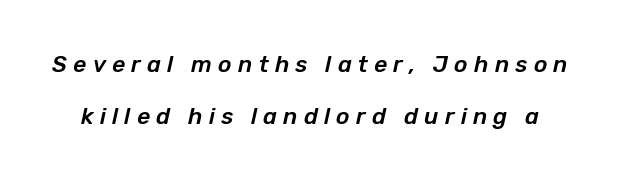
The image shows 23 px text type, italic (leaning right); set loose line spacing (2.24x), unusually wide letter spacing (+0.27 em), not underlined.
